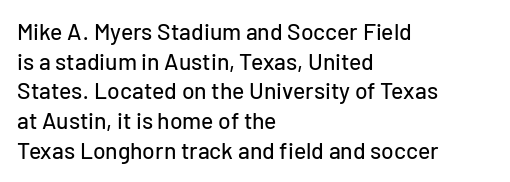
The image shows 23 px text type, upright; set left-aligned, normal line spacing (1.29x), normal letter spacing, not underlined.
